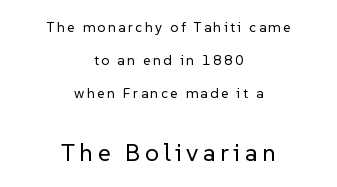
Q: Is the text bold? A: No.
Q: Is the text italic (slanted)? A: No, it is upright.
Q: Is the text underlined? A: No.
Q: How is the paragraph aligned? A: Centered.
Q: Is the spacing between lines tight, normal or loose? A: Loose.
Q: Which block of text is set in a larger size, the first (top) or the second (bottom)? A: The second (bottom) one.
